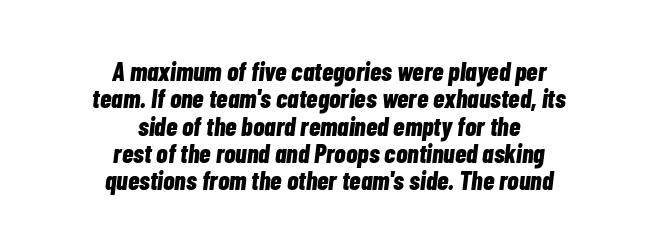
The image shows 26 px bold type, italic (leaning right); set centered, tight line spacing (1.05x), normal letter spacing, not underlined.
